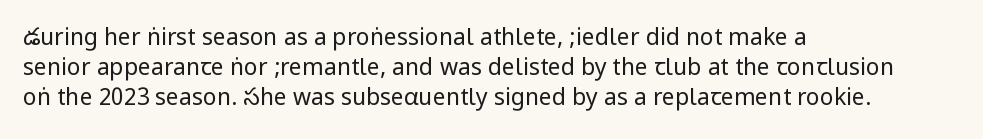
Q: Is the text bold? A: No.
Q: Is the text italic (slanted)? A: No, it is upright.
Q: Is the text underlined? A: No.
Q: How is the paragraph aligned? A: Left-aligned.
Q: Is the spacing between letters normal or unusually wide? A: Normal.
Q: Is the spacing between lines tight, normal or loose? A: Normal.
